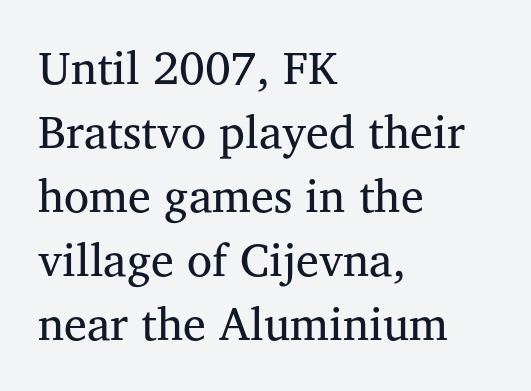
{"serif": "yes", "italic": "no", "bold": "no", "weight": "regular", "width": "normal", "stroke_contrast": "medium", "x_height": "medium", "monospaced": "no", "underline": "no", "align": "left", "line_spacing": "normal", "line_spacing_ratio": 1.39, "letter_spacing": "normal", "letter_spacing_em": 0.0, "glyph_px": 46}
